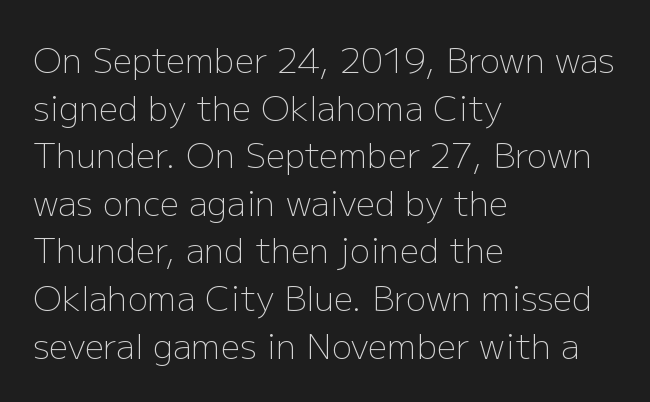
Q: Is the text bold? A: No.
Q: Is the text italic (slanted)? A: No, it is upright.
Q: Is the typeface a serif or a sans-serif typeface? A: Sans-serif.
Q: Is the text underlined? A: No.
Q: How is the paragraph aligned? A: Left-aligned.
Q: Is the spacing between letters normal or unusually wide? A: Normal.
Q: Is the spacing between lines tight, normal or loose? A: Normal.
Q: Width (condensed, normal, or wide)? A: Normal.
Q: Stroke contrast? A: Low.
Q: x-height? A: Medium.
Q: Monospaced? A: No.
